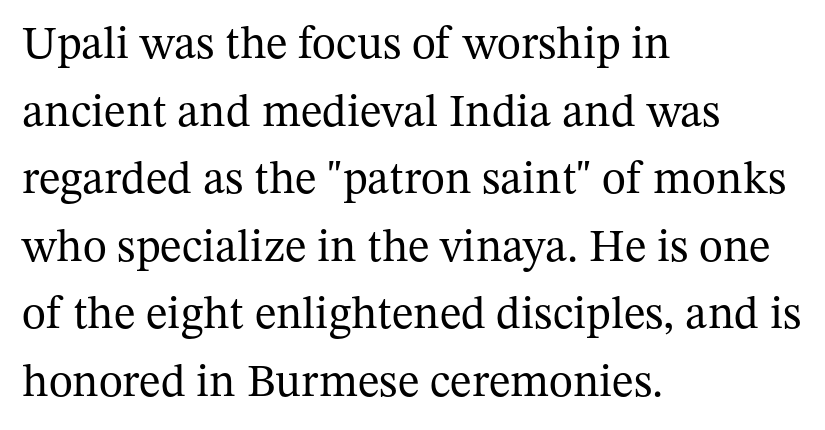
{"serif": "yes", "italic": "no", "bold": "no", "weight": "regular", "width": "normal", "stroke_contrast": "medium", "x_height": "medium", "monospaced": "no", "underline": "no", "align": "left", "line_spacing": "normal", "line_spacing_ratio": 1.47, "letter_spacing": "normal", "letter_spacing_em": 0.0, "glyph_px": 46}
